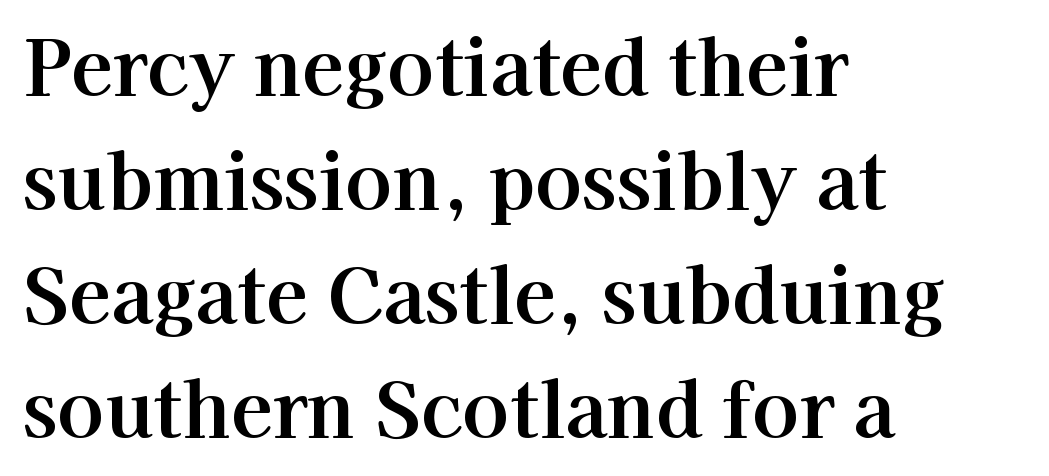
Q: Is the text italic (slanted)? A: No, it is upright.
Q: Is the typeface a serif or a sans-serif typeface? A: Serif.
Q: Is the text underlined? A: No.
Q: How is the paragraph aligned? A: Left-aligned.
Q: Is the spacing between letters normal or unusually wide? A: Normal.
Q: Is the spacing between lines tight, normal or loose? A: Normal.
Q: Width (condensed, normal, or wide)? A: Normal.
Q: Stroke contrast? A: High.
Q: x-height? A: Medium.
Q: Monospaced? A: No.
